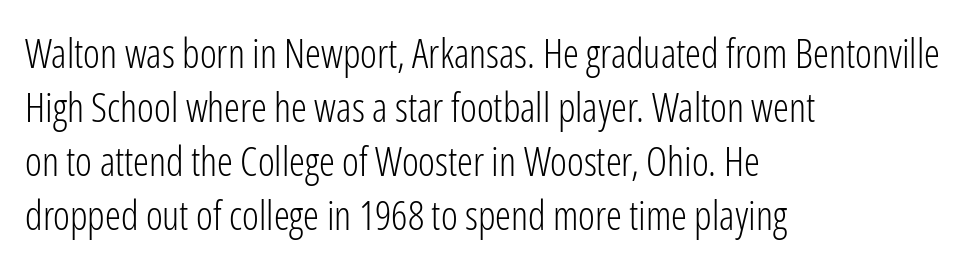
Q: Is the text bold? A: No.
Q: Is the text italic (slanted)? A: No, it is upright.
Q: Is the typeface a serif or a sans-serif typeface? A: Sans-serif.
Q: Is the text underlined? A: No.
Q: How is the paragraph aligned? A: Left-aligned.
Q: Is the spacing between letters normal or unusually wide? A: Normal.
Q: Is the spacing between lines tight, normal or loose? A: Normal.
Q: Width (condensed, normal, or wide)? A: Condensed.
Q: Stroke contrast? A: Low.
Q: x-height? A: Medium.
Q: Monospaced? A: No.
